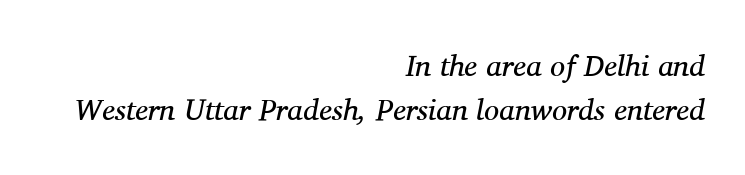
{"serif": "yes", "italic": "yes", "lean": "right", "slant_degrees": 11, "bold": "no", "weight": "regular", "width": "normal", "stroke_contrast": "medium", "x_height": "medium", "monospaced": "no", "underline": "no", "align": "right", "line_spacing": "normal", "line_spacing_ratio": 1.48, "letter_spacing": "normal", "letter_spacing_em": 0.0, "glyph_px": 30}
